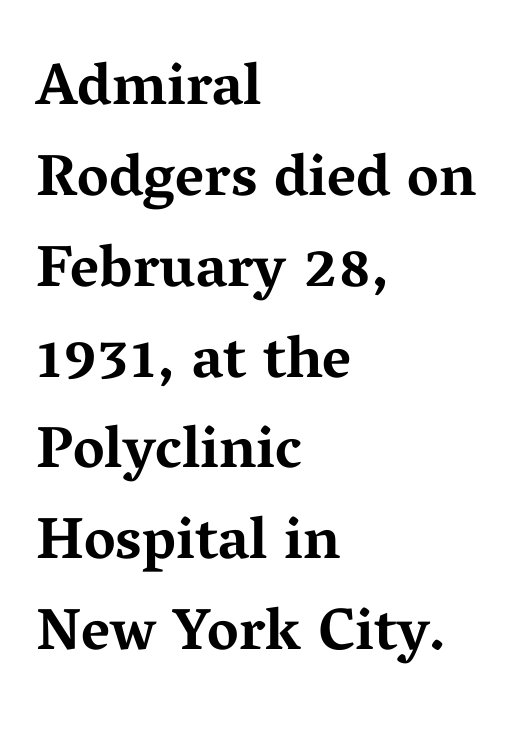
{"serif": "yes", "italic": "no", "bold": "yes", "weight": "bold", "width": "wide", "stroke_contrast": "medium", "x_height": "medium", "monospaced": "no", "underline": "no", "align": "left", "line_spacing": "normal", "line_spacing_ratio": 1.54, "letter_spacing": "normal", "letter_spacing_em": 0.0, "glyph_px": 59}
